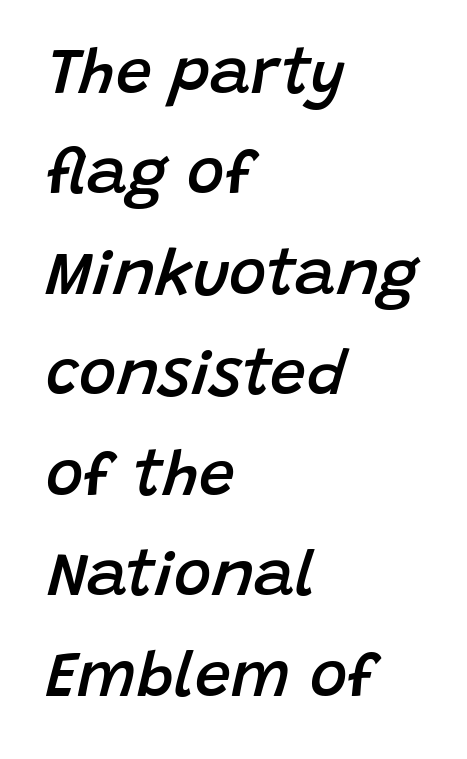
The image shows 64 px semibold type, italic (leaning right); set left-aligned, normal line spacing (1.57x), normal letter spacing, not underlined; low stroke contrast and a large x-height.
